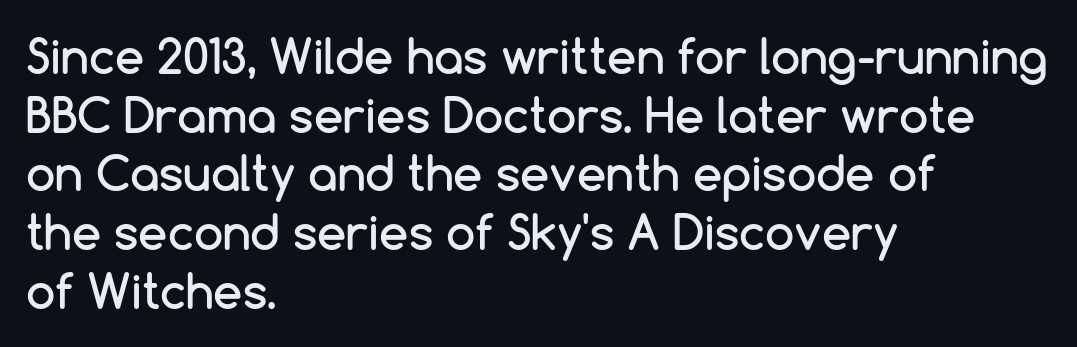
Every row of glyphs begins at an identical x-position on the left. Classification — sans serif. The letters advance in unequal steps, a hallmark of proportional type. A normal amount of white space separates one row of letters from the next. No word sits above an underline. Characters follow at the spacing the type designer built in.
